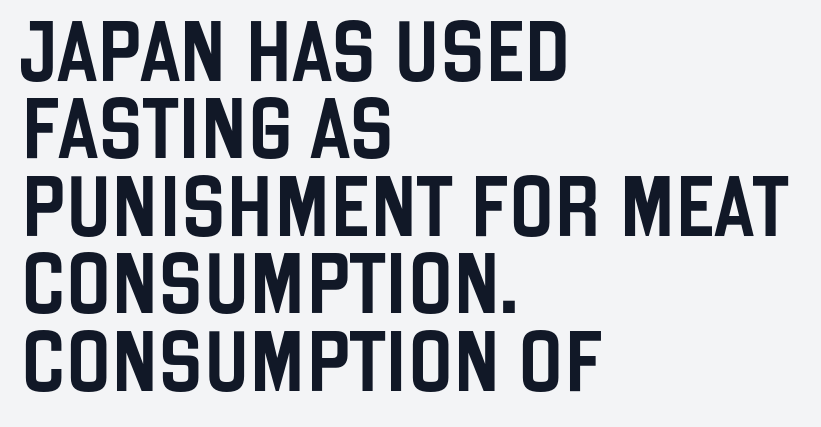
This rendering leaves character spacing at its baseline value. Note: no serifs on the glyphs. The type sits square on the baseline with zero lean. Does the copy run flush right? No — it runs flush left. This block has exactly the height ordinary leading produces.
